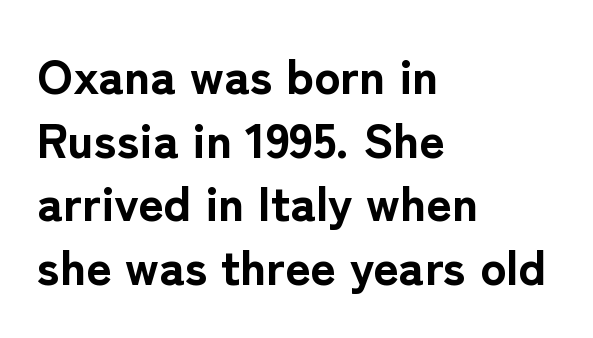
Q: Is the text bold? A: Yes.
Q: Is the text italic (slanted)? A: No, it is upright.
Q: Is the typeface a serif or a sans-serif typeface? A: Sans-serif.
Q: Is the text underlined? A: No.
Q: How is the paragraph aligned? A: Left-aligned.
Q: Is the spacing between letters normal or unusually wide? A: Normal.
Q: Is the spacing between lines tight, normal or loose? A: Normal.
Q: Width (condensed, normal, or wide)? A: Normal.
Q: Stroke contrast? A: Low.
Q: x-height? A: Medium.
Q: Monospaced? A: No.
